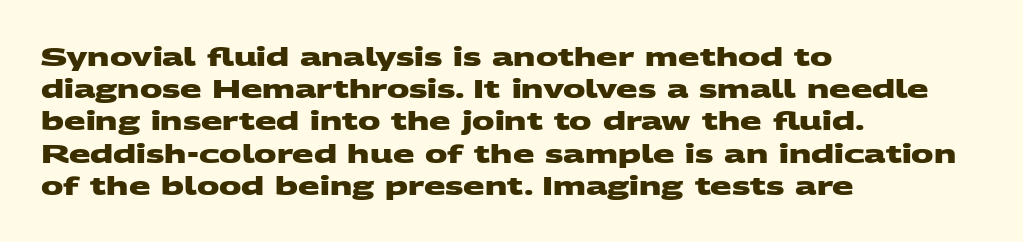
Q: Is the text bold? A: Yes.
Q: Is the text underlined? A: No.
Q: How is the paragraph aligned? A: Left-aligned.
Q: Is the spacing between letters normal or unusually wide? A: Normal.
Q: Is the spacing between lines tight, normal or loose? A: Normal.
